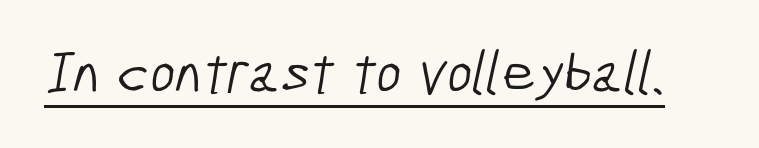
Examine the stroke ends and you'll find no serifs. Decoration check: the copy is underlined. The gaps between neighbouring characters are ordinary and unremarkable. Stem width sits at or under what a default text font uses.
